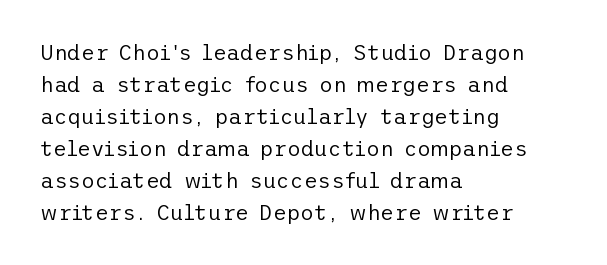
Q: Is the text bold? A: No.
Q: Is the text italic (slanted)? A: No, it is upright.
Q: Is the text underlined? A: No.
Q: How is the paragraph aligned? A: Left-aligned.
Q: Is the spacing between letters normal or unusually wide? A: Normal.
Q: Is the spacing between lines tight, normal or loose? A: Normal.
